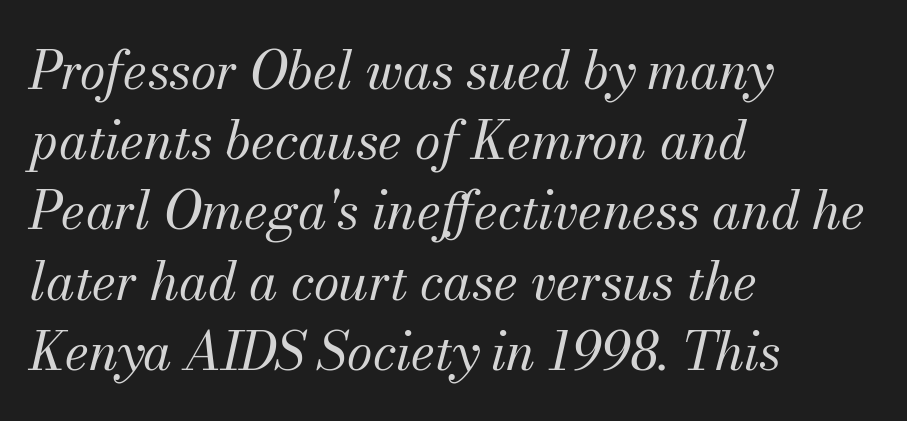
{"serif": "yes", "italic": "yes", "lean": "right", "slant_degrees": 13, "bold": "no", "weight": "regular", "width": "normal", "stroke_contrast": "medium", "x_height": "small", "monospaced": "no", "underline": "no", "align": "left", "line_spacing": "normal", "line_spacing_ratio": 1.35, "letter_spacing": "normal", "letter_spacing_em": 0.0, "glyph_px": 52}
